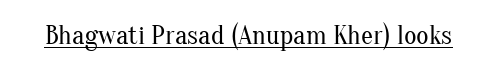
Q: Is the text bold? A: No.
Q: Is the text italic (slanted)? A: No, it is upright.
Q: Is the text underlined? A: Yes.
Q: Is the spacing between letters normal or unusually wide? A: Normal.
